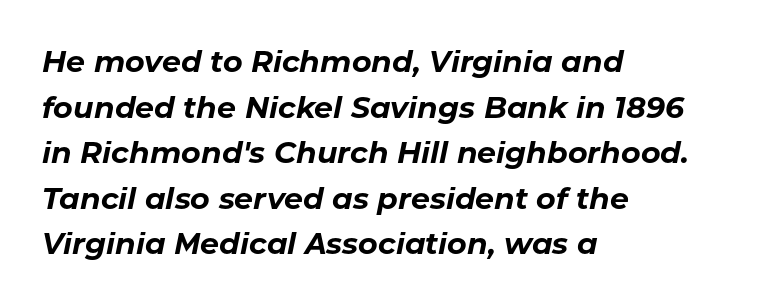
Underlining? Definitely not there. The text carries the slant typical of an italic or oblique font. Short and long lines alike share a common starting point at left. Whoever set this chose a conventional vertical rhythm.
